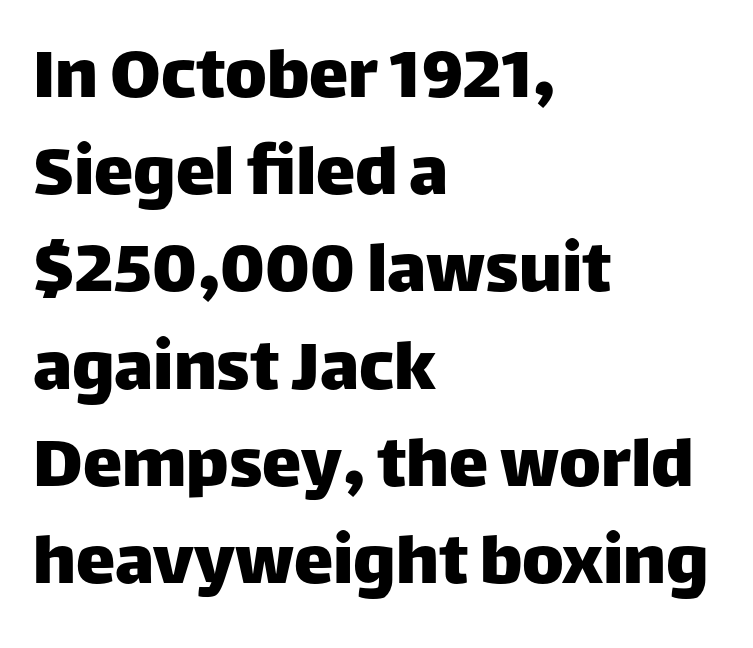
The tracking reads as untouched default to a designer's eye. The gap between lines stays unmarked. A student would call this left alignment; a typographer would say flush left, rag right. Varying glyph widths throughout — classic text-font behaviour. Posture: straight, roman, zero tilt.
